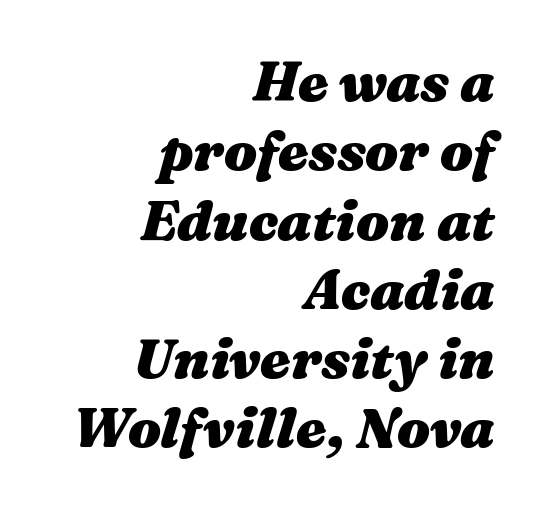
The image shows 55 px heavy, wide type, italic (leaning right); set right-aligned, normal line spacing (1.26x), normal letter spacing, not underlined; medium stroke contrast and a medium x-height.
